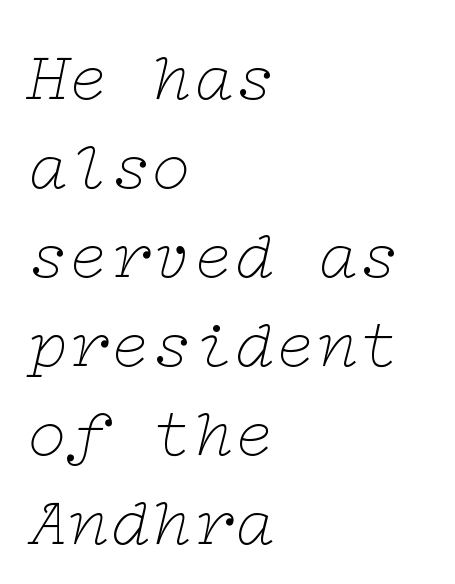
The image shows 69 px thin, wide serif type, italic (leaning right); set left-aligned, normal line spacing (1.29x), normal letter spacing, not underlined; low stroke contrast and a medium x-height.
